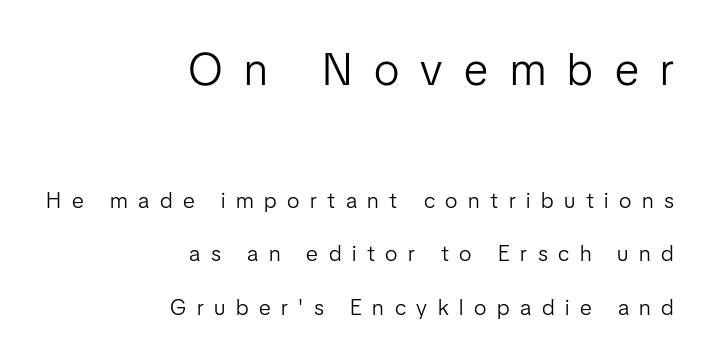
{"serif": "no", "italic": "no", "bold": "no", "weight": "light", "width": "normal", "stroke_contrast": "low", "x_height": "medium", "monospaced": "no", "underline": "no", "align": "right", "line_spacing": "loose", "line_spacing_ratio": 2.44, "letter_spacing": "wide", "letter_spacing_em": 0.48, "larger_block": "first", "size_ratio": 2.05, "glyph_px": 45}
